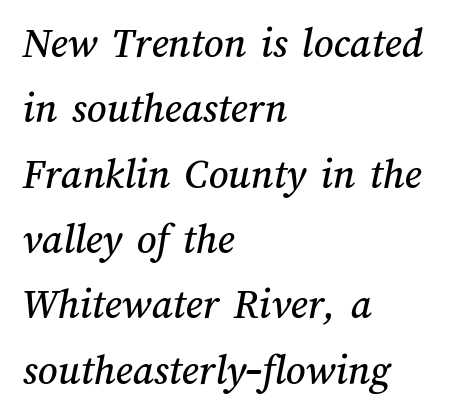
Glance below the letters and you will spot only blank space. If you measured baseline to baseline, you'd find a middling distance. The gaps between neighbouring characters are ordinary and unremarkable. Here the designer chose a conventional face with non-uniform glyph widths.
